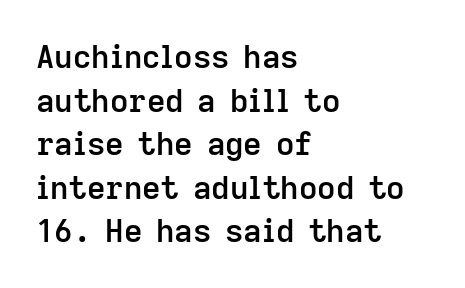
Q: Is the text bold? A: Semi-bold.
Q: Is the text italic (slanted)? A: No, it is upright.
Q: Is the typeface a serif or a sans-serif typeface? A: Sans-serif.
Q: Is the text underlined? A: No.
Q: How is the paragraph aligned? A: Left-aligned.
Q: Is the spacing between letters normal or unusually wide? A: Normal.
Q: Is the spacing between lines tight, normal or loose? A: Normal.
Q: Width (condensed, normal, or wide)? A: Normal.
Q: Stroke contrast? A: Low.
Q: x-height? A: Medium.
Q: Monospaced? A: No.
